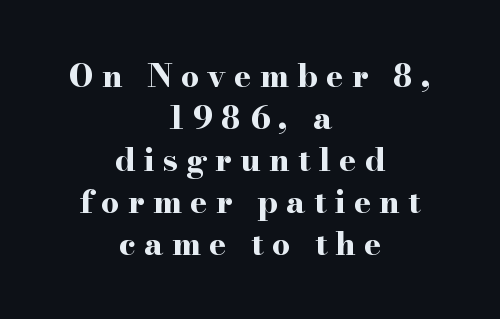
Q: Is the text bold? A: Yes.
Q: Is the text italic (slanted)? A: No, it is upright.
Q: Is the typeface a serif or a sans-serif typeface? A: Serif.
Q: Is the text underlined? A: No.
Q: How is the paragraph aligned? A: Centered.
Q: Is the spacing between letters normal or unusually wide? A: Unusually wide.
Q: Is the spacing between lines tight, normal or loose? A: Normal.
Q: Width (condensed, normal, or wide)? A: Wide.
Q: Stroke contrast? A: High.
Q: x-height? A: Small.
Q: Monospaced? A: No.
